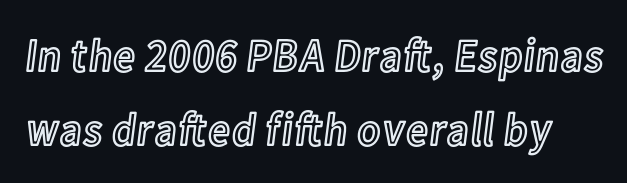
Q: Is the text italic (slanted)? A: Yes.
Q: Is the text underlined? A: No.
Q: Is the spacing between letters normal or unusually wide? A: Normal.
Q: Is the spacing between lines tight, normal or loose? A: Normal.
Q: Width (condensed, normal, or wide)? A: Condensed.
Q: x-height? A: Medium.
Q: Monospaced? A: No.
